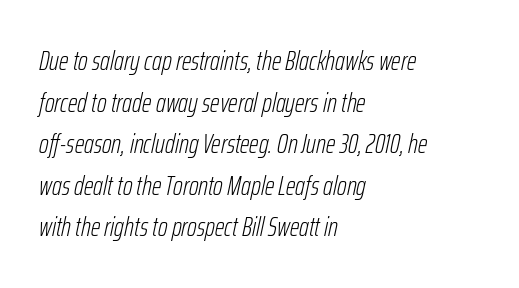
Q: Is the text bold? A: No.
Q: Is the text italic (slanted)? A: Yes, it leans right by about 12 degrees.
Q: Is the text underlined? A: No.
Q: How is the paragraph aligned? A: Left-aligned.
Q: Is the spacing between letters normal or unusually wide? A: Normal.
Q: Is the spacing between lines tight, normal or loose? A: Normal.
